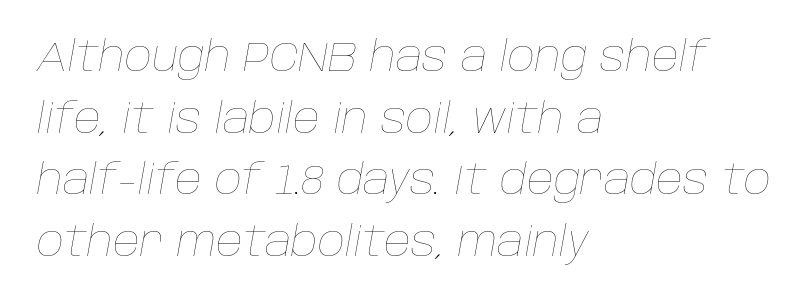
{"italic": "yes", "lean": "right", "slant_degrees": 10, "bold": "no", "weight": "thin", "width": "normal", "stroke_contrast": "low", "x_height": "large", "monospaced": "no", "underline": "no", "align": "left", "line_spacing": "normal", "line_spacing_ratio": 1.47, "letter_spacing": "normal", "letter_spacing_em": 0.0, "glyph_px": 42}
